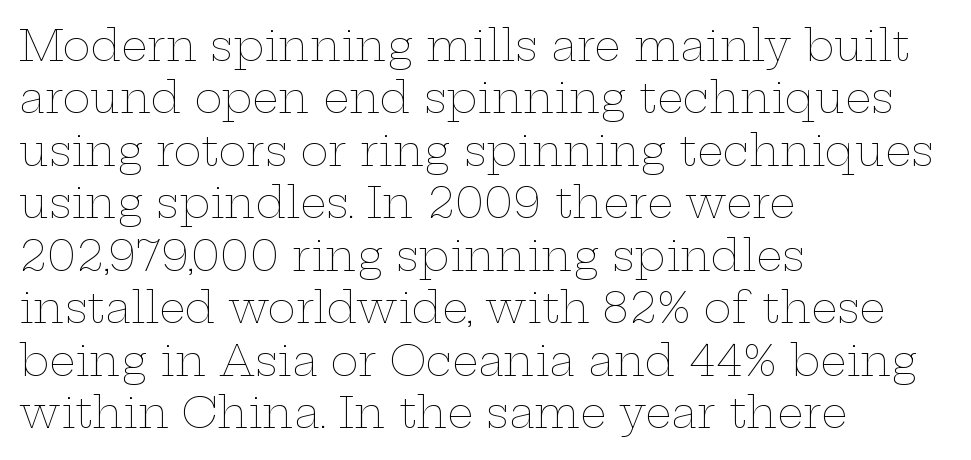
Q: Is the text bold? A: No.
Q: Is the text italic (slanted)? A: No, it is upright.
Q: Is the text underlined? A: No.
Q: How is the paragraph aligned? A: Left-aligned.
Q: Is the spacing between letters normal or unusually wide? A: Normal.
Q: Is the spacing between lines tight, normal or loose? A: Normal.
Q: Width (condensed, normal, or wide)? A: Wide.
Q: Stroke contrast? A: Low.
Q: x-height? A: Medium.
Q: Monospaced? A: No.
